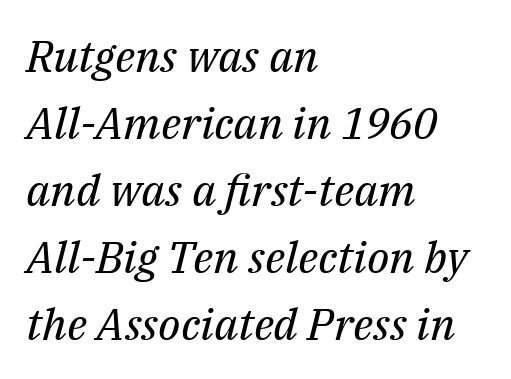
The image shows 44 px regular-weight serif type, italic (leaning right); set left-aligned, normal line spacing (1.52x), normal letter spacing, not underlined; medium stroke contrast and a medium x-height.
